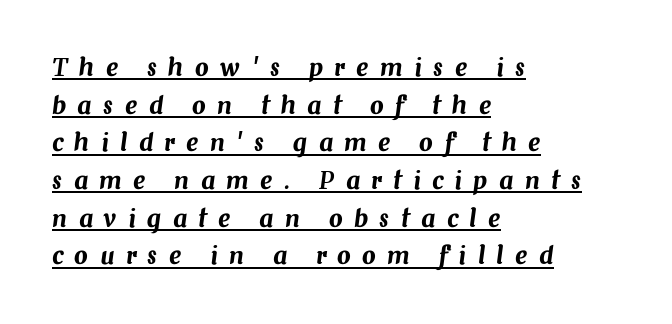
Q: Is the text italic (slanted)? A: Yes, it leans right by about 7 degrees.
Q: Is the text underlined? A: Yes.
Q: How is the paragraph aligned? A: Left-aligned.
Q: Is the spacing between letters normal or unusually wide? A: Unusually wide.
Q: Is the spacing between lines tight, normal or loose? A: Normal.
